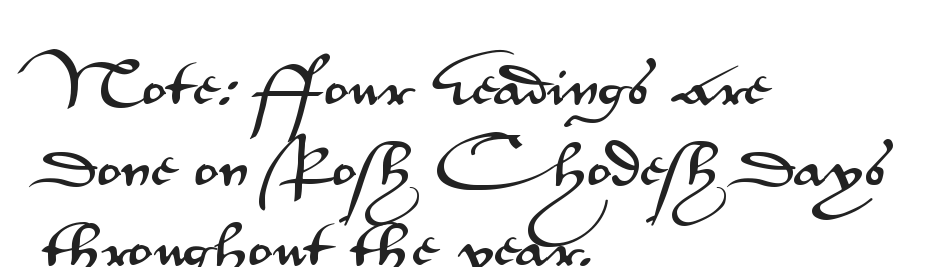
The image shows 51 px wide sans-serif type; set left-aligned, normal line spacing (1.58x), normal letter spacing, not underlined; medium stroke contrast and a small x-height.
